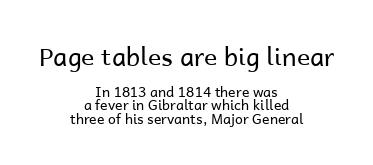
{"italic": "no", "bold": "no", "underline": "no", "align": "center", "line_spacing": "tight", "line_spacing_ratio": 0.96, "letter_spacing": "normal", "letter_spacing_em": 0.0, "larger_block": "first", "size_ratio": 1.79, "glyph_px": 25}
